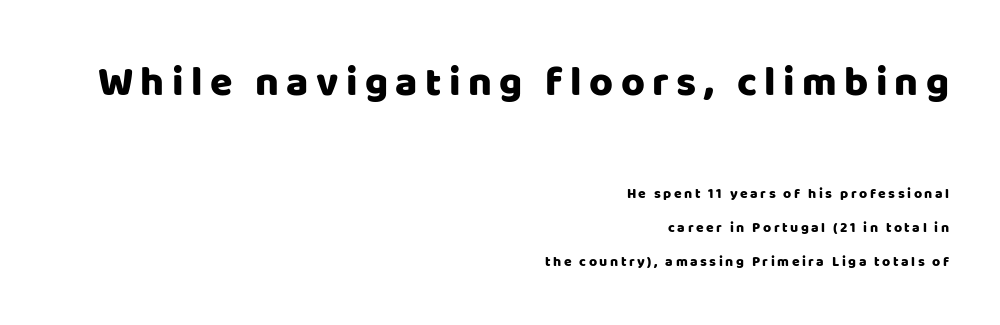
The image shows 41 px sans-serif type, upright; set right-aligned, loose line spacing (2.43x), not underlined; the first (top) block is 2.93x larger; low stroke contrast and a large x-height.
